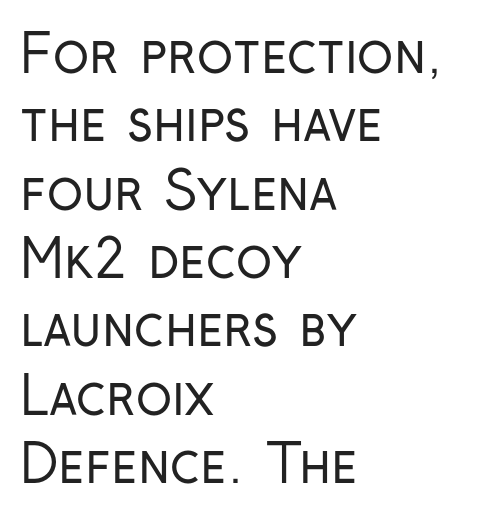
{"serif": "no", "italic": "no", "bold": "no", "weight": "regular", "width": "condensed", "stroke_contrast": "low", "x_height": "medium", "monospaced": "no", "underline": "no", "align": "left", "line_spacing": "normal", "line_spacing_ratio": 1.29, "letter_spacing": "normal", "letter_spacing_em": 0.0, "glyph_px": 53}
